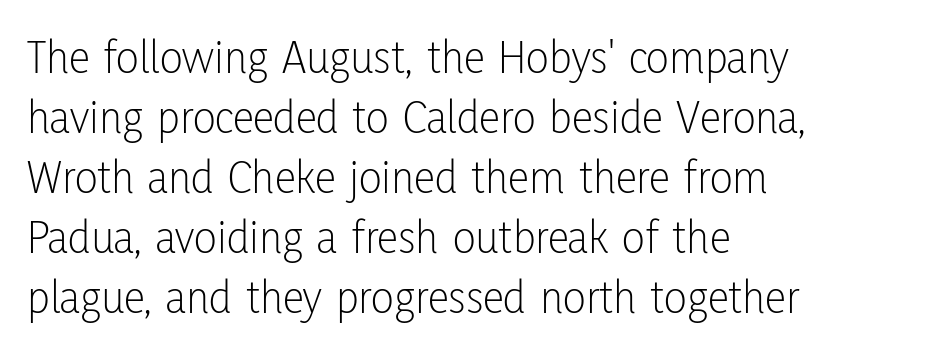
Q: Is the text bold? A: No.
Q: Is the text italic (slanted)? A: No, it is upright.
Q: Is the typeface a serif or a sans-serif typeface? A: Sans-serif.
Q: Is the text underlined? A: No.
Q: How is the paragraph aligned? A: Left-aligned.
Q: Is the spacing between letters normal or unusually wide? A: Normal.
Q: Is the spacing between lines tight, normal or loose? A: Normal.
Q: Width (condensed, normal, or wide)? A: Condensed.
Q: Stroke contrast? A: Low.
Q: x-height? A: Medium.
Q: Monospaced? A: No.
